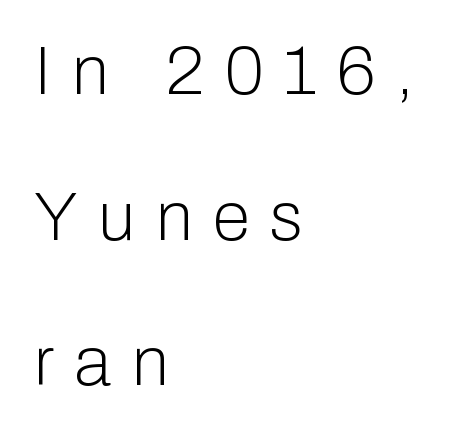
Short and long lines alike share a common starting point at left. Words float on clear page, feet unadorned. Is there much room between lines? Yes — plenty of vertical air separates them. Spacing verdict: proportional, widths tailored to each character. Every stem runs plumb, perpendicular to the baseline. Stroke terminals: plain, sans-serif.
